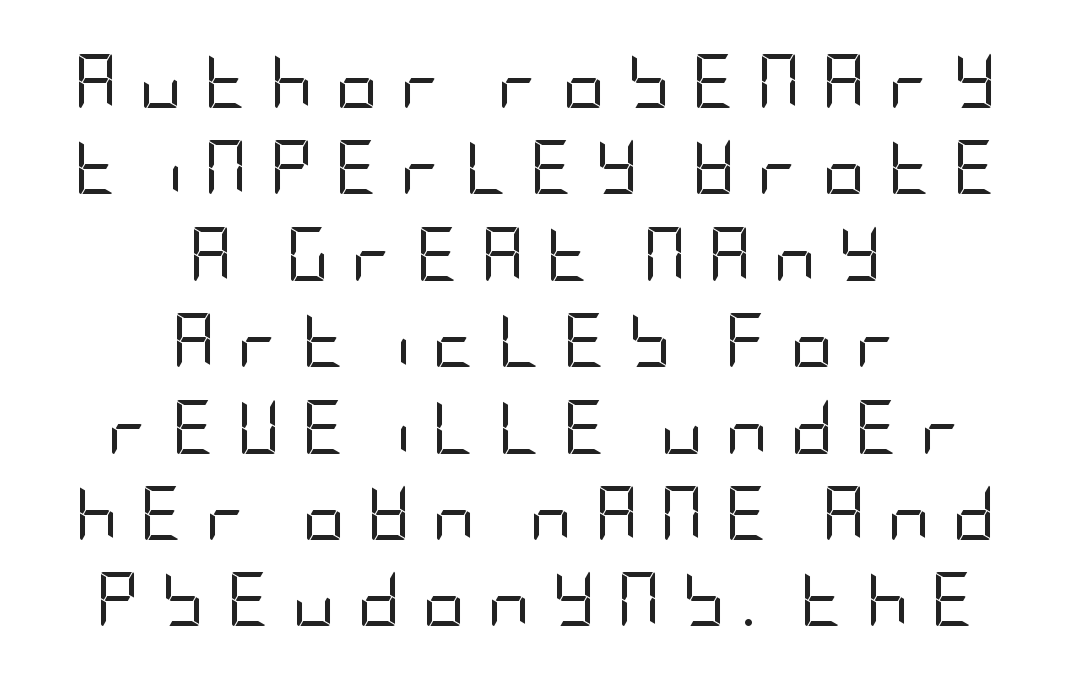
Between one letter and the next there's a generous, obvious gap. The passage shown is not underscored anywhere. This sample uses a sans-serif face. This reads as an unemphasized weight, regular at the heaviest. The lettering stays uniformly vertical, giving the passage a roman look. Leading matches the norm, producing a regular column.
